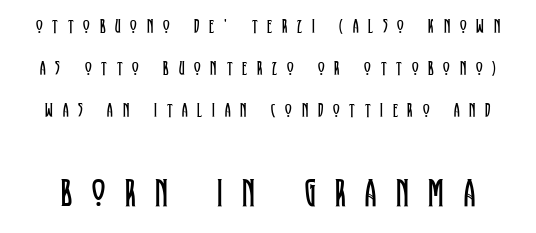
This sample trades compactness for vertical openness between lines. Visually, the bottom section dominates because its glyphs are scaled up. In terms of letterspacing, this is a distinctly airy, spread setting. Typographically, this falls in the serif category. If you drew a line through each stem, it would be perfectly vertical. Do the characters align in a grid? No, the font is proportional.
